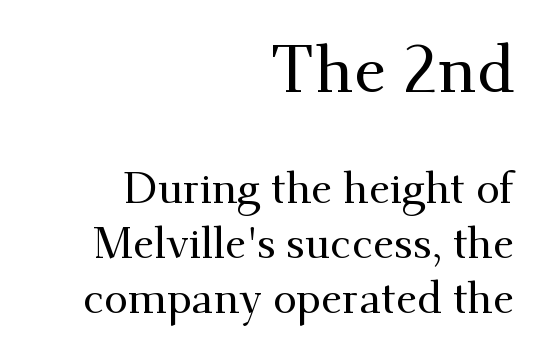
Q: Is the text italic (slanted)? A: No, it is upright.
Q: Is the typeface a serif or a sans-serif typeface? A: Serif.
Q: Is the text underlined? A: No.
Q: How is the paragraph aligned? A: Right-aligned.
Q: Is the spacing between letters normal or unusually wide? A: Normal.
Q: Is the spacing between lines tight, normal or loose? A: Normal.
Q: Which block of text is set in a larger size, the first (top) or the second (bottom)? A: The first (top) one.
Q: Width (condensed, normal, or wide)? A: Normal.
Q: Stroke contrast? A: Medium.
Q: x-height? A: Small.
Q: Monospaced? A: No.
